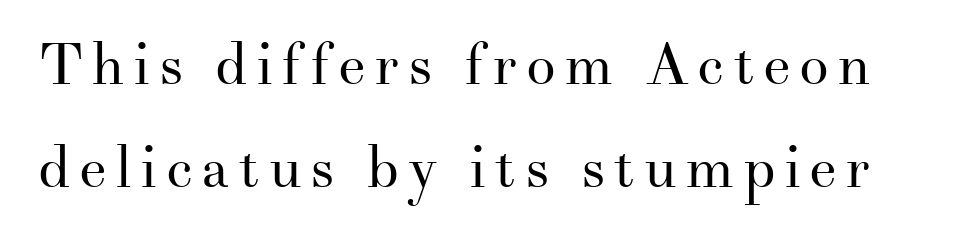
Q: Is the text bold? A: No.
Q: Is the text italic (slanted)? A: No, it is upright.
Q: Is the typeface a serif or a sans-serif typeface? A: Serif.
Q: Is the text underlined? A: No.
Q: Width (condensed, normal, or wide)? A: Normal.
Q: Stroke contrast? A: Medium.
Q: x-height? A: Small.
Q: Monospaced? A: No.
